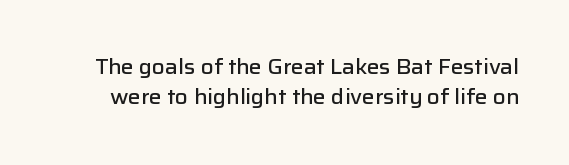
The image shows 21 px text type, upright; set normal line spacing (1.44x), normal letter spacing, not underlined.
